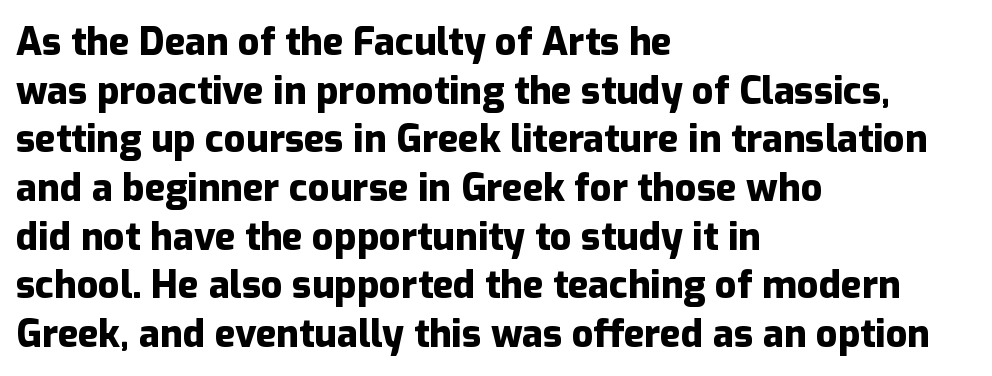
Q: Is the text bold? A: Yes.
Q: Is the text italic (slanted)? A: No, it is upright.
Q: Is the typeface a serif or a sans-serif typeface? A: Sans-serif.
Q: Is the text underlined? A: No.
Q: How is the paragraph aligned? A: Left-aligned.
Q: Is the spacing between letters normal or unusually wide? A: Normal.
Q: Is the spacing between lines tight, normal or loose? A: Normal.
Q: Width (condensed, normal, or wide)? A: Normal.
Q: Stroke contrast? A: Low.
Q: x-height? A: Medium.
Q: Monospaced? A: No.
